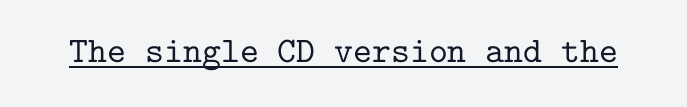
Q: Is the text italic (slanted)? A: No, it is upright.
Q: Is the typeface a serif or a sans-serif typeface? A: Serif.
Q: Is the text underlined? A: Yes.
Q: Is the spacing between letters normal or unusually wide? A: Normal.
Q: Width (condensed, normal, or wide)? A: Normal.
Q: Stroke contrast? A: Low.
Q: x-height? A: Medium.
Q: Monospaced? A: Yes.
